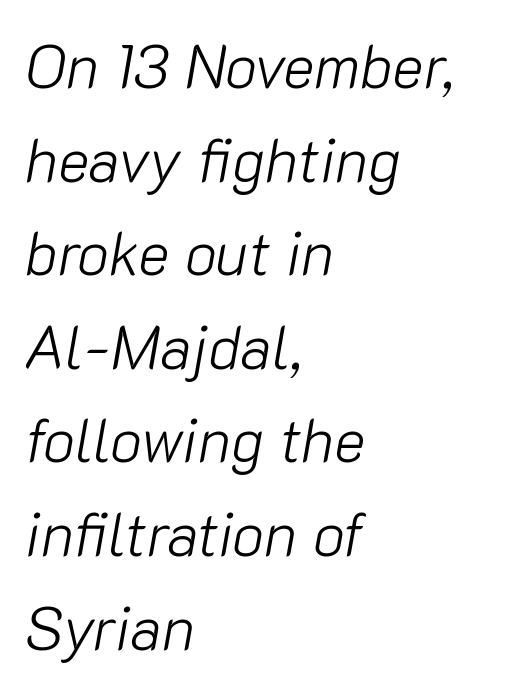
{"italic": "yes", "lean": "right", "slant_degrees": 10, "bold": "no", "weight": "light", "width": "normal", "stroke_contrast": "low", "x_height": "medium", "monospaced": "no", "underline": "no", "align": "left", "line_spacing": "normal", "line_spacing_ratio": 1.56, "letter_spacing": "normal", "letter_spacing_em": 0.0, "glyph_px": 60}
